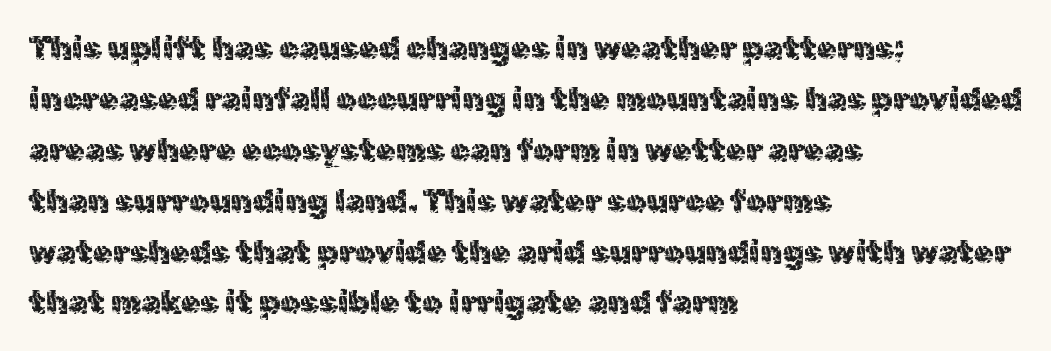
The rendering keeps characters at their native spacing. Horizontally, the lines are justified to the leading edge only. Bold? No — there's no thickening of the strokes. Posture: upright roman.
